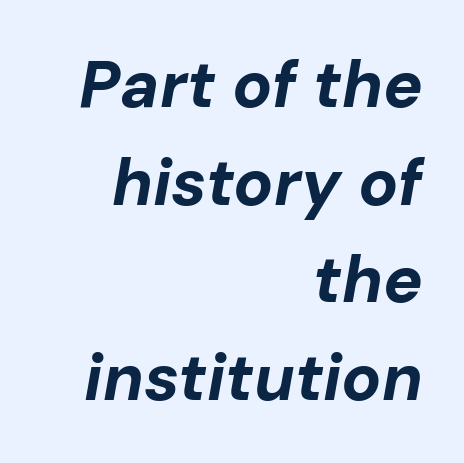
The image shows 66 px bold type, italic (leaning right); set right-aligned, normal line spacing (1.48x), normal letter spacing, not underlined; low stroke contrast and a medium x-height.
